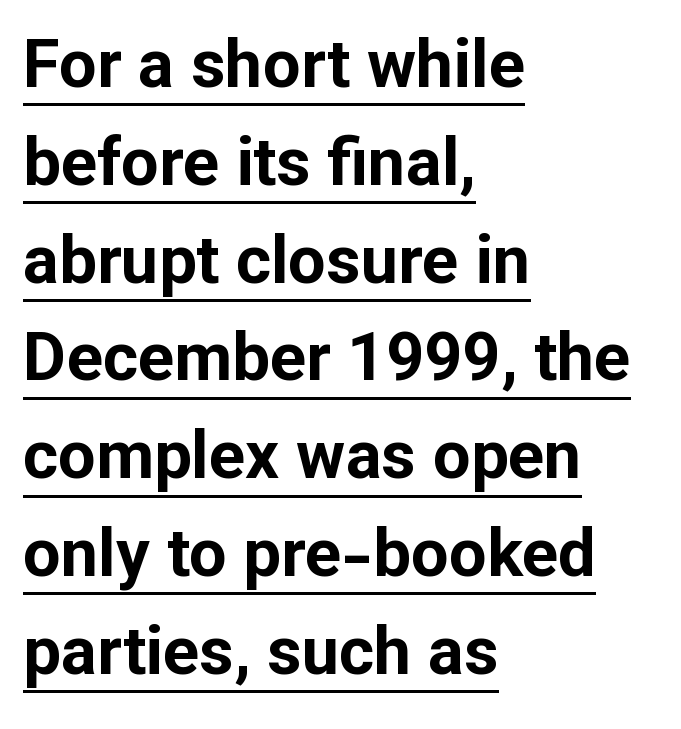
{"serif": "no", "italic": "no", "bold": "yes", "weight": "bold", "width": "normal", "stroke_contrast": "low", "x_height": "medium", "monospaced": "no", "underline": "yes", "align": "left", "line_spacing": "normal", "line_spacing_ratio": 1.46, "letter_spacing": "normal", "letter_spacing_em": 0.0, "glyph_px": 67}
